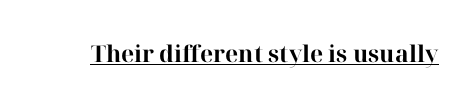
{"italic": "no", "bold": "yes", "underline": "yes", "letter_spacing": "normal", "letter_spacing_em": 0.0, "glyph_px": 23}
